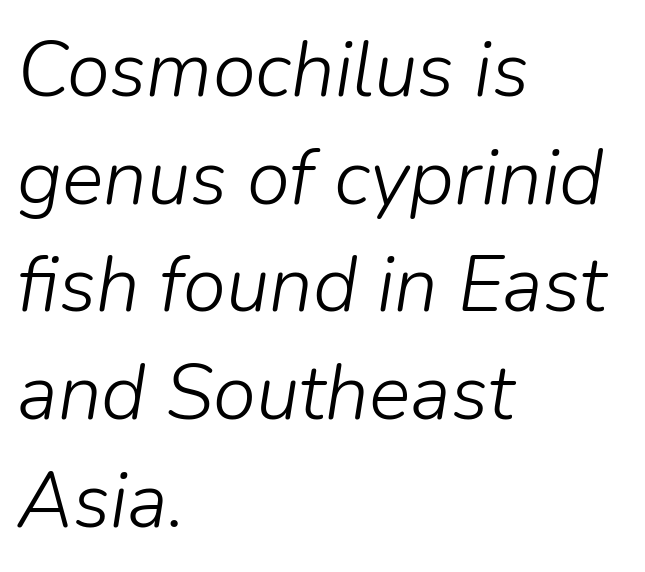
Q: Is the text bold? A: No.
Q: Is the text italic (slanted)? A: Yes, it leans right by about 9 degrees.
Q: Is the text underlined? A: No.
Q: How is the paragraph aligned? A: Left-aligned.
Q: Is the spacing between letters normal or unusually wide? A: Normal.
Q: Is the spacing between lines tight, normal or loose? A: Normal.
Q: Width (condensed, normal, or wide)? A: Normal.
Q: Stroke contrast? A: Low.
Q: x-height? A: Medium.
Q: Monospaced? A: No.
